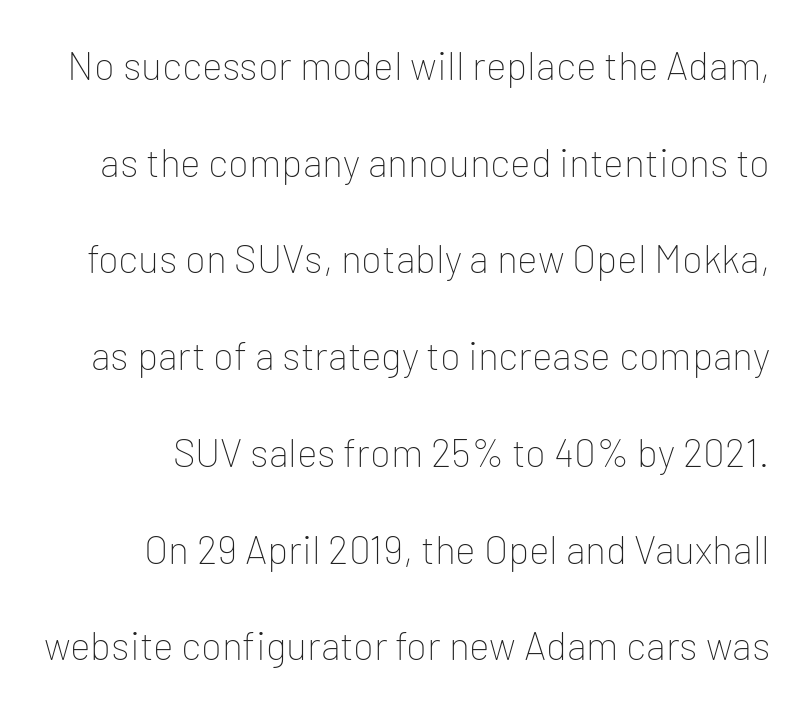
Q: Is the text bold? A: No.
Q: Is the text italic (slanted)? A: No, it is upright.
Q: Is the typeface a serif or a sans-serif typeface? A: Sans-serif.
Q: Is the text underlined? A: No.
Q: Is the spacing between letters normal or unusually wide? A: Normal.
Q: Is the spacing between lines tight, normal or loose? A: Loose.
Q: Width (condensed, normal, or wide)? A: Normal.
Q: Stroke contrast? A: Low.
Q: x-height? A: Medium.
Q: Monospaced? A: No.
